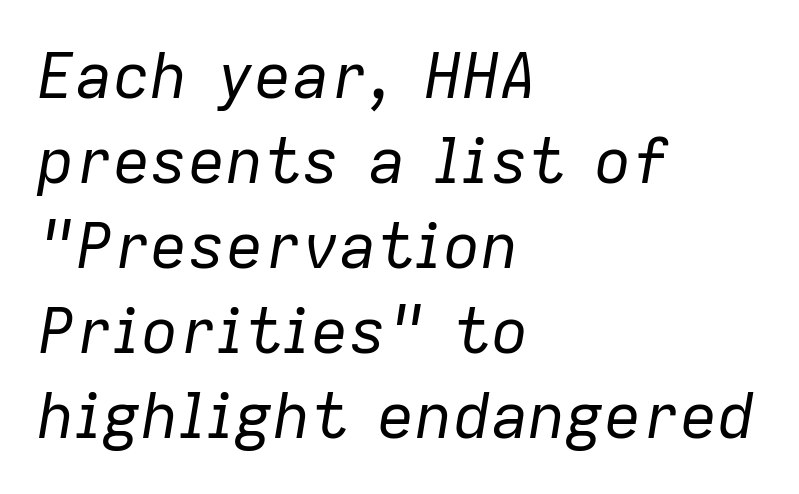
Is the type slanted? Yes — the strokes lean at a clear angle. Successive baselines arrive at the customary interval. Is this a heavy cut? Hardly; it is regular or lighter. Type without underlining.
